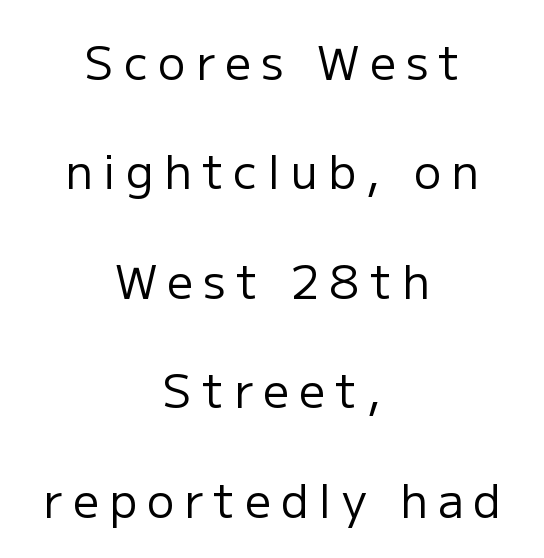
The image shows 46 px regular-weight sans-serif type, upright; set centered, loose line spacing (2.38x), unusually wide letter spacing (+0.22 em), not underlined; low stroke contrast and a medium x-height.
